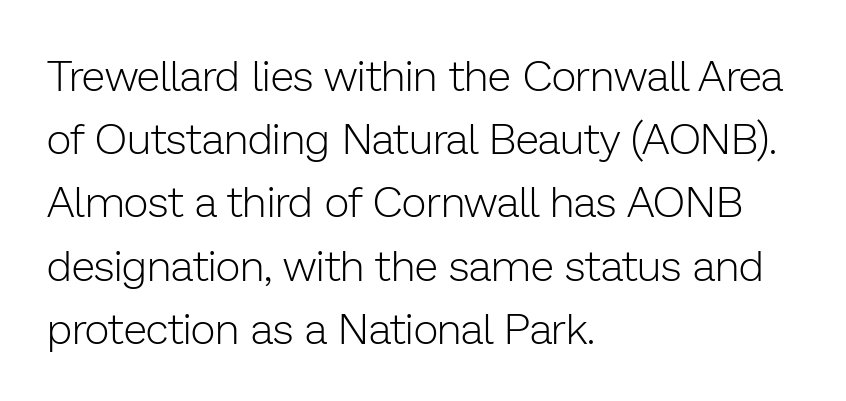
The image shows 43 px light sans-serif type, upright; set left-aligned, normal line spacing (1.47x), normal letter spacing, not underlined; low stroke contrast and a medium x-height.
